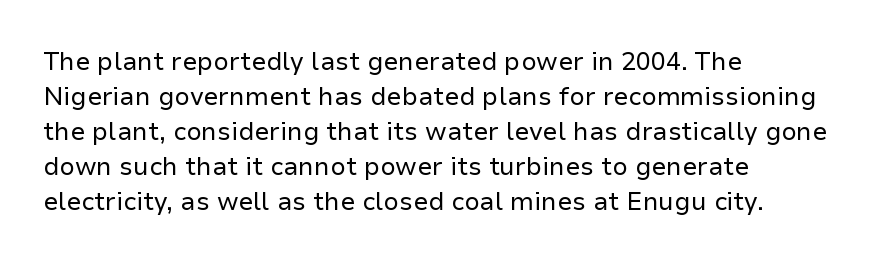
The image shows 25 px text type, upright; set left-aligned, normal line spacing (1.4x), normal letter spacing, not underlined.
